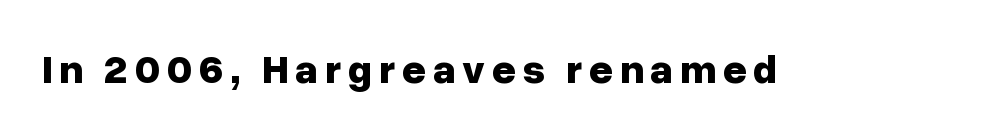
{"serif": "no", "italic": "no", "bold": "yes", "weight": "bold", "width": "normal", "stroke_contrast": "low", "x_height": "medium", "monospaced": "no", "underline": "no", "glyph_px": 41}
